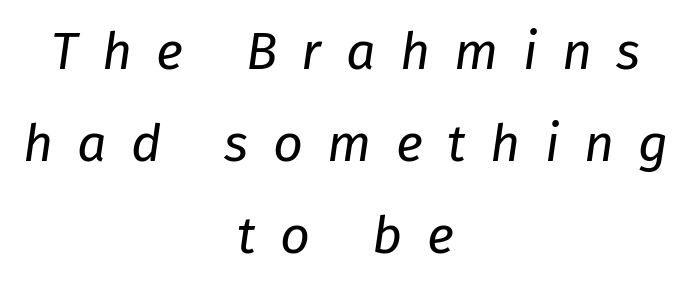
{"italic": "yes", "lean": "right", "slant_degrees": 8, "bold": "no", "weight": "regular", "width": "normal", "stroke_contrast": "low", "x_height": "medium", "monospaced": "no", "underline": "no", "align": "center", "line_spacing_ratio": 1.77, "letter_spacing": "wide", "letter_spacing_em": 0.47, "glyph_px": 52}
